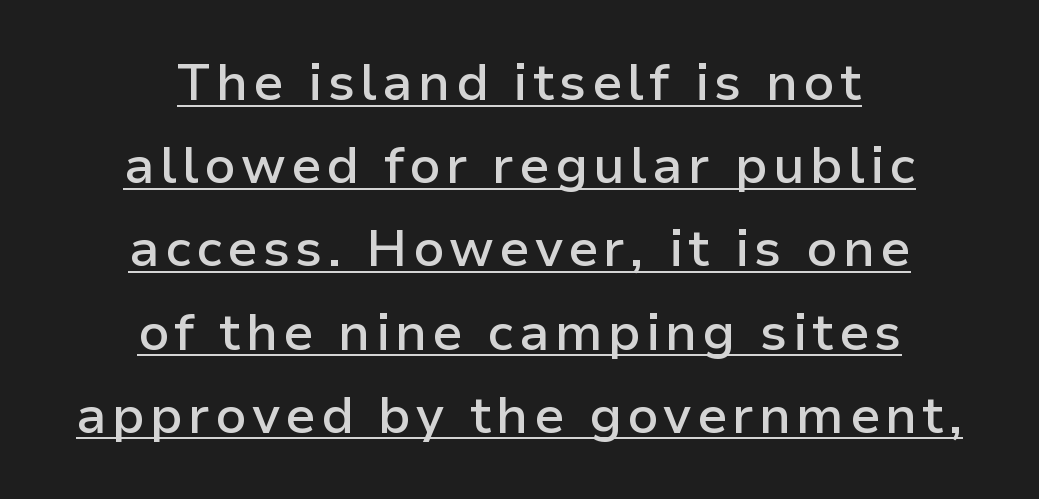
{"serif": "no", "italic": "no", "bold": "semi", "weight": "semibold", "width": "normal", "stroke_contrast": "low", "x_height": "medium", "monospaced": "no", "underline": "yes", "align": "center", "line_spacing": "normal", "line_spacing_ratio": 1.6, "glyph_px": 52}
